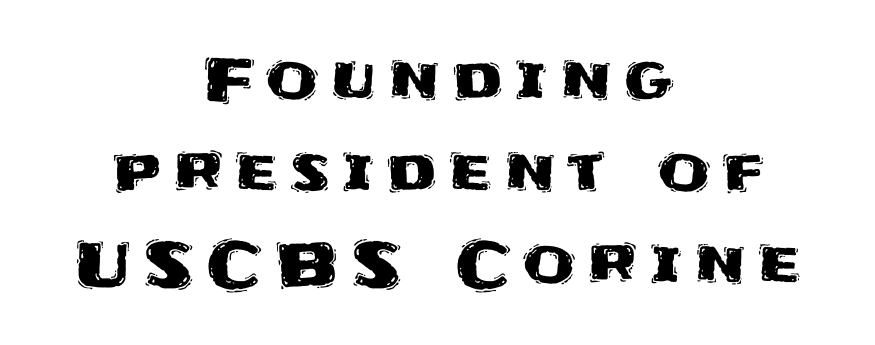
{"serif": "no", "italic": "no", "width": "normal", "stroke_contrast": "medium", "x_height": "large", "monospaced": "no", "underline": "no", "align": "center", "line_spacing": "normal", "line_spacing_ratio": 1.53, "letter_spacing": "wide", "letter_spacing_em": 0.2, "glyph_px": 60}
